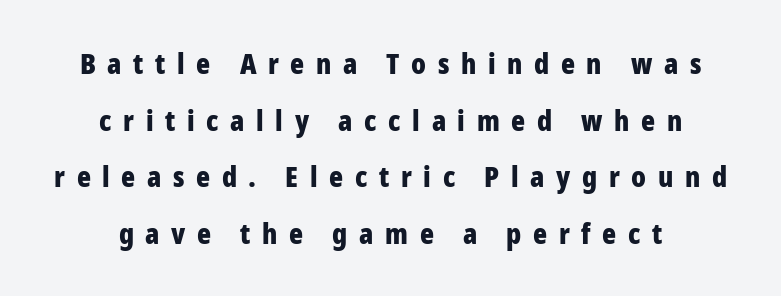
Each line is balanced around a shared central axis. Check the space under the baseline: it is left empty. Tracking here is generous; glyphs stand well apart from one another. Summary of vertical rhythm: relaxed, with wide interline spacing.
